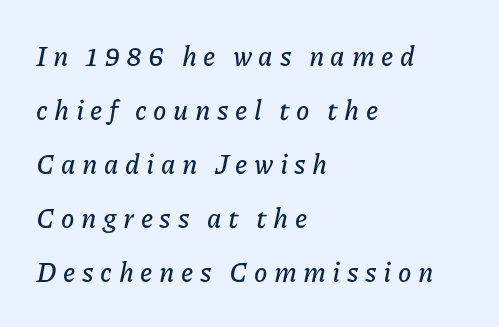
This rendering widens character spacing well past its baseline value. These lines stack with their left ends in a neat column. The font's italic variant was chosen for this text. Whoever set this chose breathing room over compactness in the vertical rhythm. Letters rest on an invisible, unmarked baseline.
